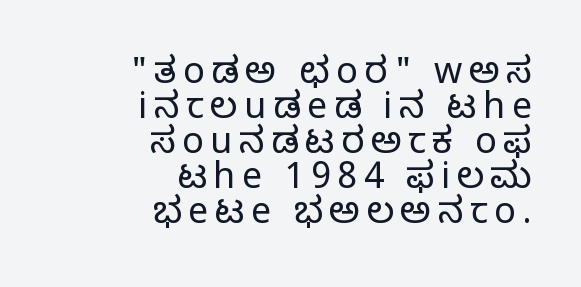
Q: Is the text bold? A: No.
Q: Is the text italic (slanted)? A: No, it is upright.
Q: Is the typeface a serif or a sans-serif typeface? A: Sans-serif.
Q: Is the text underlined? A: No.
Q: How is the paragraph aligned? A: Right-aligned.
Q: Is the spacing between lines tight, normal or loose? A: Tight.
Q: Width (condensed, normal, or wide)? A: Normal.
Q: Stroke contrast? A: Low.
Q: x-height? A: Medium.
Q: Monospaced? A: No.
